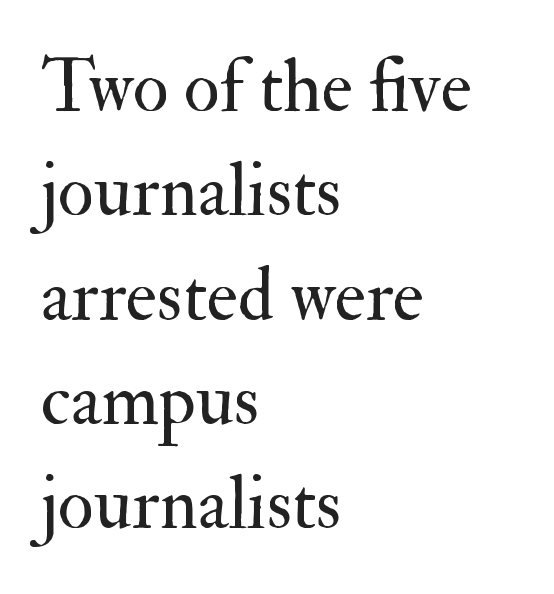
Q: Is the text bold? A: No.
Q: Is the text italic (slanted)? A: No, it is upright.
Q: Is the typeface a serif or a sans-serif typeface? A: Serif.
Q: Is the text underlined? A: No.
Q: How is the paragraph aligned? A: Left-aligned.
Q: Is the spacing between letters normal or unusually wide? A: Normal.
Q: Is the spacing between lines tight, normal or loose? A: Normal.
Q: Width (condensed, normal, or wide)? A: Normal.
Q: Stroke contrast? A: Medium.
Q: x-height? A: Small.
Q: Monospaced? A: No.
